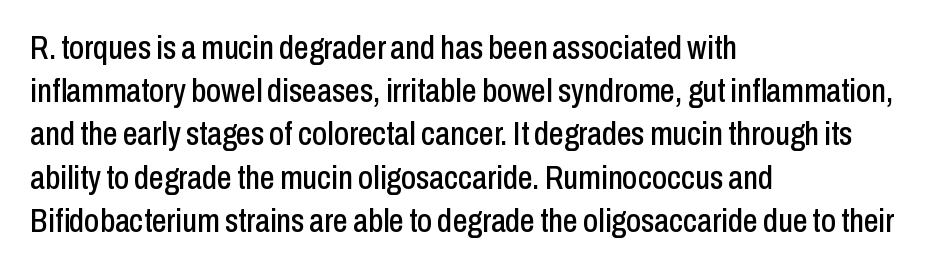
{"serif": "no", "italic": "no", "width": "condensed", "stroke_contrast": "low", "x_height": "medium", "monospaced": "no", "underline": "no", "align": "left", "line_spacing": "normal", "line_spacing_ratio": 1.31, "letter_spacing": "normal", "letter_spacing_em": 0.0, "glyph_px": 33}
